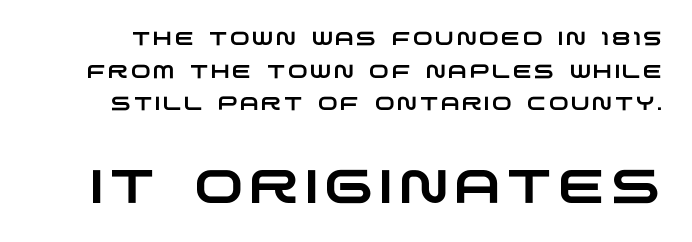
Q: Is the typeface a serif or a sans-serif typeface? A: Sans-serif.
Q: Is the text underlined? A: No.
Q: Which block of text is set in a larger size, the first (top) or the second (bottom)? A: The second (bottom) one.
Q: Width (condensed, normal, or wide)? A: Wide.
Q: Stroke contrast? A: Low.
Q: x-height? A: Large.
Q: Monospaced? A: No.
